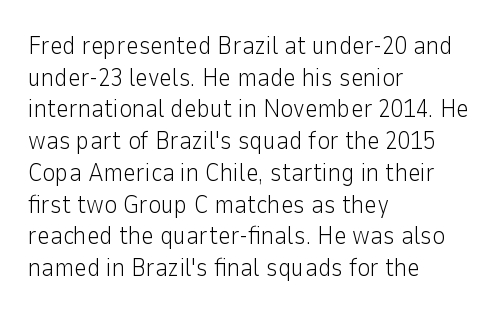
{"italic": "no", "bold": "no", "underline": "no", "align": "left", "line_spacing": "normal", "line_spacing_ratio": 1.27, "letter_spacing": "normal", "letter_spacing_em": 0.0, "glyph_px": 25}
